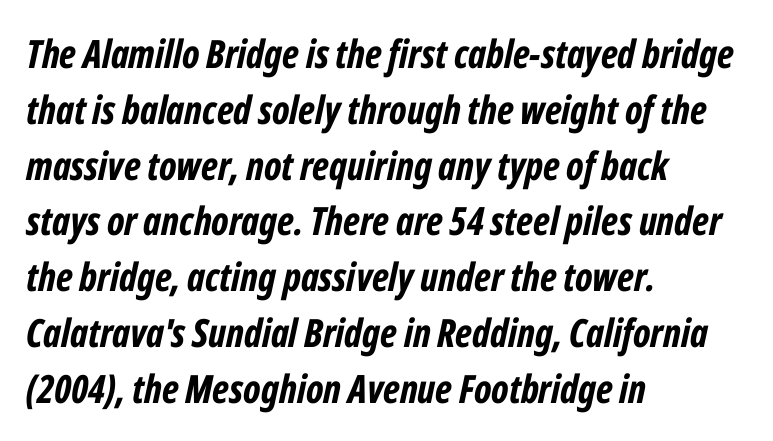
The type is set solid horizontally, with unmodified tracking. Type without underlining. The whole block is typeset with a tilt. Horizontal bands of white between lines are of average thickness.
